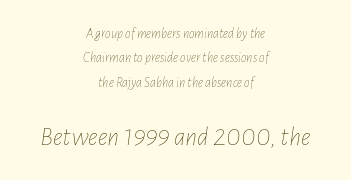
{"italic": "yes", "lean": "right", "slant_degrees": 7, "bold": "no", "underline": "no", "align": "center", "line_spacing_ratio": 1.75, "letter_spacing": "normal", "letter_spacing_em": 0.0, "larger_block": "second", "size_ratio": 1.93, "glyph_px": 27}
